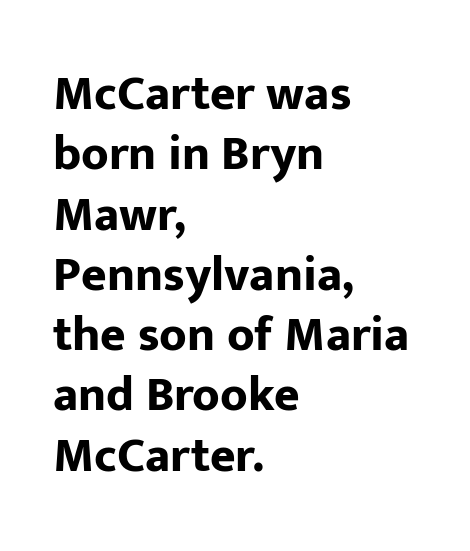
{"serif": "no", "italic": "no", "bold": "yes", "weight": "bold", "width": "normal", "stroke_contrast": "low", "x_height": "medium", "monospaced": "no", "underline": "no", "align": "left", "line_spacing_ratio": 1.23, "letter_spacing": "normal", "letter_spacing_em": 0.0, "glyph_px": 49}
